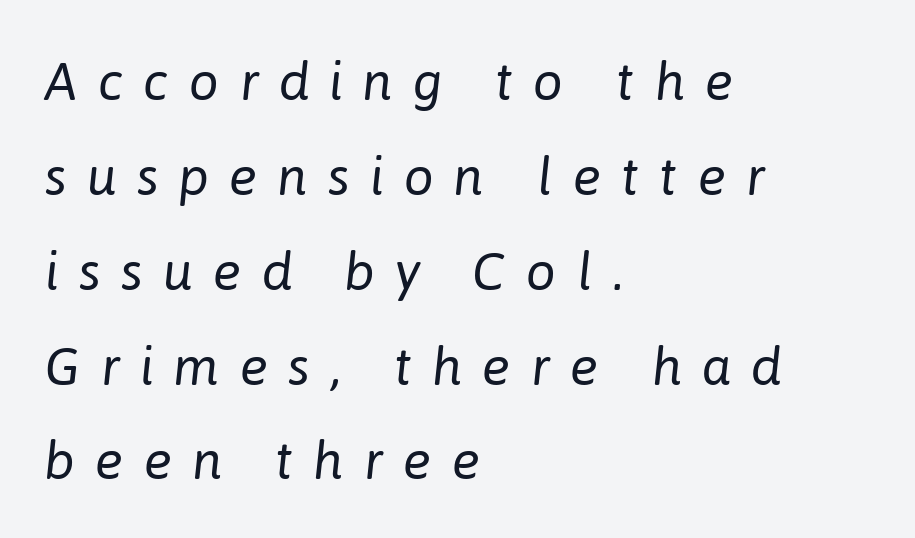
{"italic": "yes", "lean": "right", "slant_degrees": 6, "bold": "no", "weight": "regular", "width": "normal", "stroke_contrast": "low", "x_height": "medium", "monospaced": "no", "underline": "no", "align": "left", "line_spacing_ratio": 1.79, "letter_spacing": "wide", "letter_spacing_em": 0.38, "glyph_px": 53}
